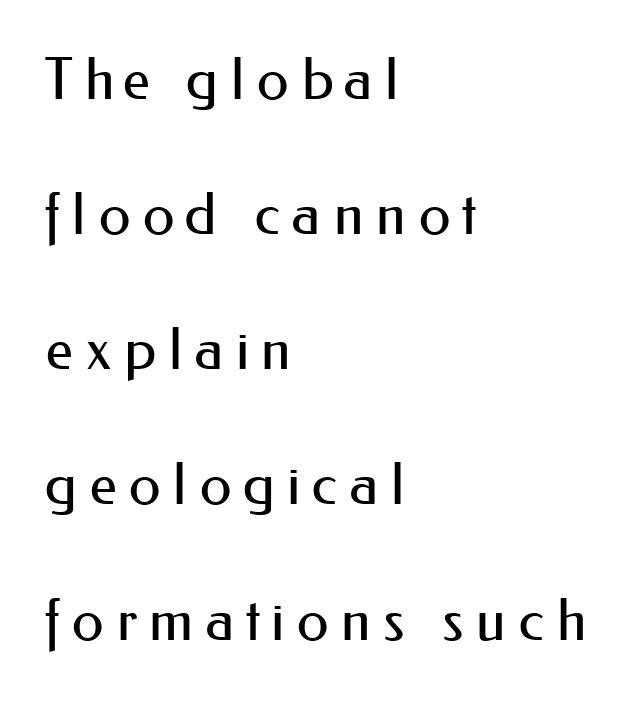
These lines stand farther apart than default settings would place them. The lettering holds an erect, upright posture throughout. The zone under the glyphs is completely vacant. The characters display no serif detailing; their extremities are plain. These lines are rendered in a variable-pitch font. The ragged edge is on the right, which tells us the setting is flush left.
